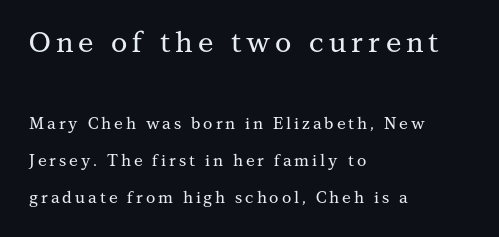
The image shows 28 px serif type, upright; set left-aligned, loose line spacing (2.31x), not underlined; the first (top) block is 1.75x larger; medium stroke contrast and a medium x-height.
